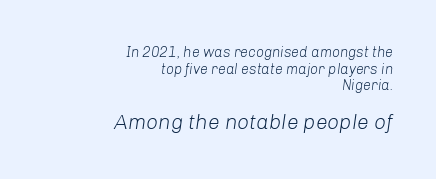
{"italic": "yes", "lean": "right", "slant_degrees": 8, "bold": "no", "underline": "no", "align": "right", "line_spacing_ratio": 1.18, "letter_spacing": "normal", "letter_spacing_em": 0.0, "larger_block": "second", "size_ratio": 1.5, "glyph_px": 21}
